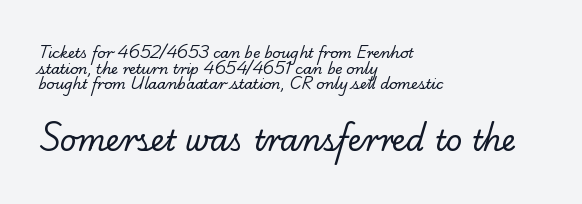
Q: Is the text bold? A: No.
Q: Is the text underlined? A: No.
Q: How is the paragraph aligned? A: Left-aligned.
Q: Is the spacing between letters normal or unusually wide? A: Normal.
Q: Is the spacing between lines tight, normal or loose? A: Tight.
Q: Which block of text is set in a larger size, the first (top) or the second (bottom)? A: The second (bottom) one.
Q: Width (condensed, normal, or wide)? A: Normal.
Q: Stroke contrast? A: Low.
Q: x-height? A: Small.
Q: Monospaced? A: No.
